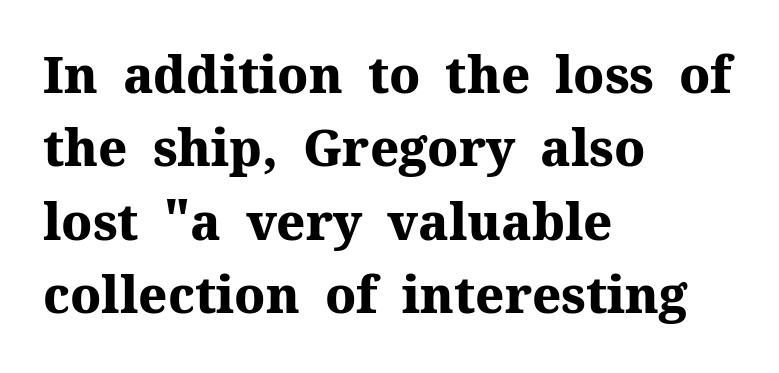
{"serif": "yes", "italic": "no", "bold": "yes", "weight": "heavy", "width": "normal", "stroke_contrast": "medium", "x_height": "medium", "monospaced": "no", "underline": "no", "align": "left", "line_spacing": "normal", "line_spacing_ratio": 1.47, "letter_spacing": "normal", "letter_spacing_em": 0.0, "glyph_px": 50}
